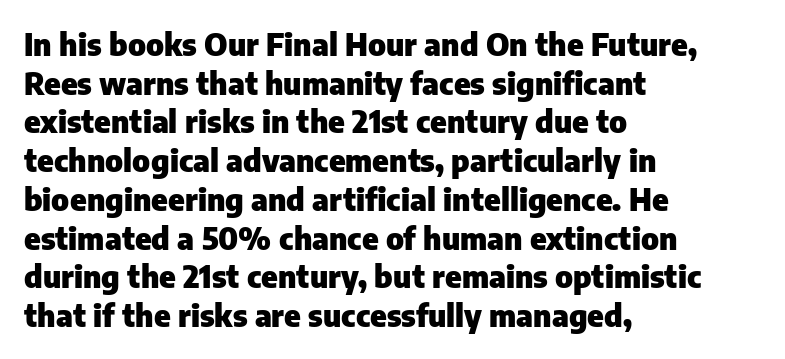
The image shows 31 px heavy sans-serif type, upright; set left-aligned, normal line spacing (1.25x), normal letter spacing, not underlined; low stroke contrast and a medium x-height.
